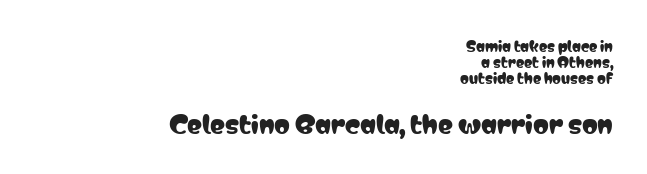
The image shows 25 px text type, upright; set right-aligned, tight line spacing (1.14x), normal letter spacing, not underlined; the second (bottom) block is 1.79x larger.
